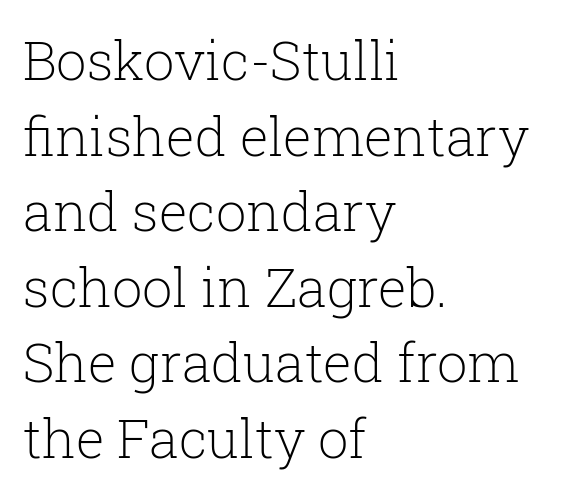
{"serif": "yes", "italic": "no", "bold": "no", "weight": "light", "width": "normal", "stroke_contrast": "low", "x_height": "medium", "monospaced": "no", "underline": "no", "align": "left", "line_spacing": "normal", "line_spacing_ratio": 1.4, "letter_spacing": "normal", "letter_spacing_em": 0.0, "glyph_px": 54}
